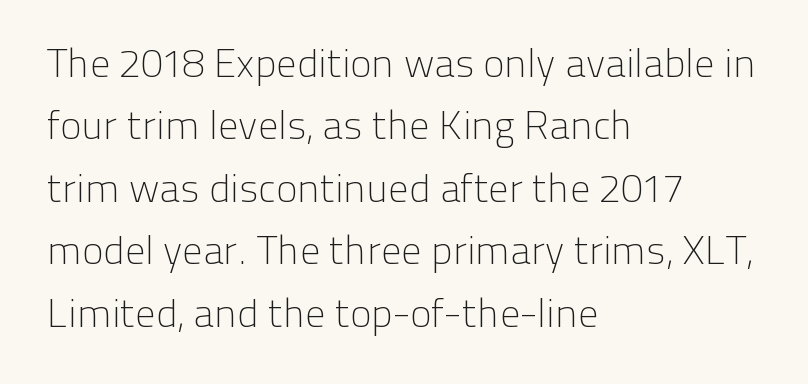
{"serif": "no", "italic": "no", "bold": "no", "weight": "light", "width": "normal", "stroke_contrast": "low", "x_height": "medium", "monospaced": "no", "underline": "no", "align": "left", "line_spacing": "normal", "line_spacing_ratio": 1.56, "letter_spacing": "normal", "letter_spacing_em": 0.0, "glyph_px": 40}
